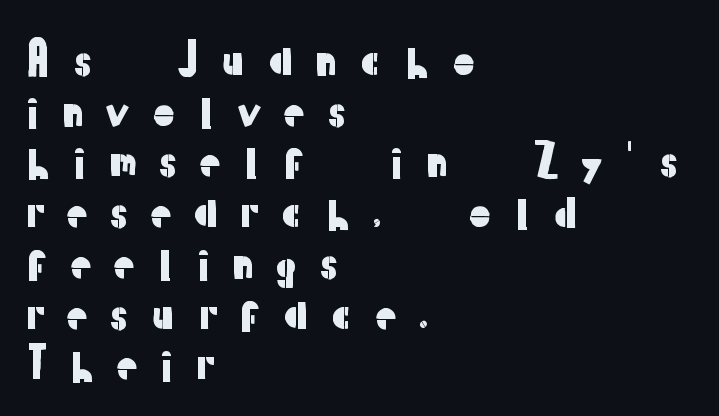
Q: Is the text italic (slanted)? A: No, it is upright.
Q: Is the typeface a serif or a sans-serif typeface? A: Sans-serif.
Q: Is the text underlined? A: No.
Q: How is the paragraph aligned? A: Left-aligned.
Q: Is the spacing between letters normal or unusually wide? A: Unusually wide.
Q: Width (condensed, normal, or wide)? A: Normal.
Q: Stroke contrast? A: Low.
Q: x-height? A: Medium.
Q: Monospaced? A: No.
